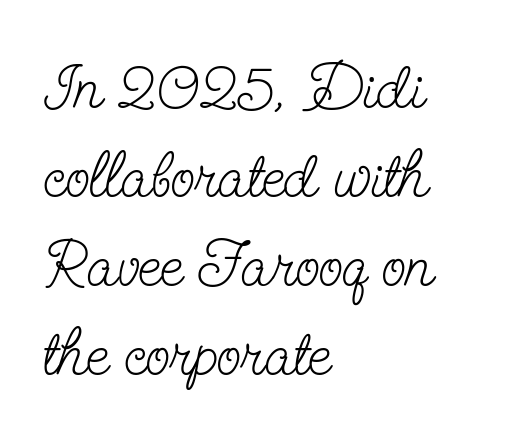
This sample is left-justified, so line endings fall wherever the words run out. The letters sit at their default tracking, neither squeezed nor spread. Are there feet on the stems? There are — it's a serif. Nobody drew a line under any word here.
